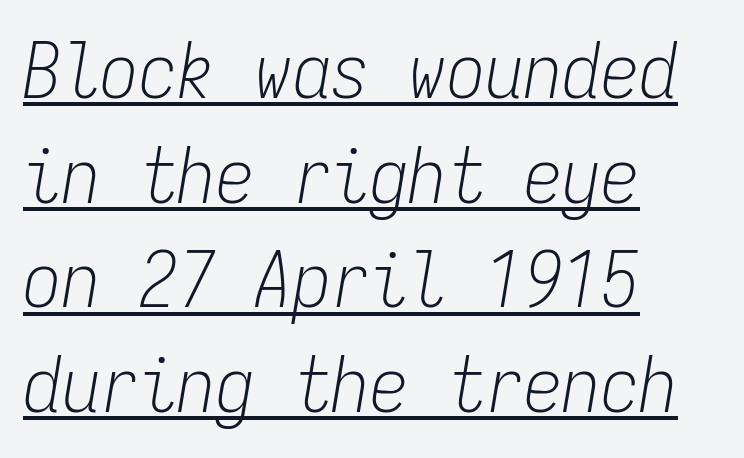
{"italic": "yes", "lean": "right", "slant_degrees": 9, "bold": "no", "weight": "light", "width": "condensed", "stroke_contrast": "low", "x_height": "medium", "monospaced": "yes", "underline": "yes", "align": "left", "line_spacing": "normal", "line_spacing_ratio": 1.36, "letter_spacing": "normal", "letter_spacing_em": 0.0, "glyph_px": 77}
